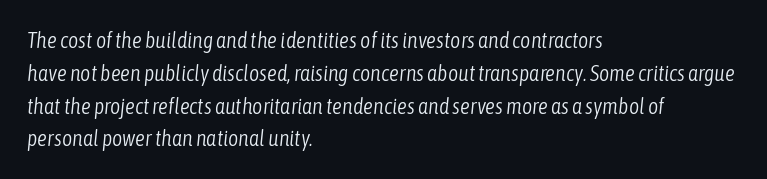
{"italic": "yes", "lean": "right", "slant_degrees": 6, "bold": "no", "underline": "no", "align": "left", "line_spacing": "normal", "line_spacing_ratio": 1.49, "letter_spacing": "normal", "letter_spacing_em": 0.0, "glyph_px": 22}
